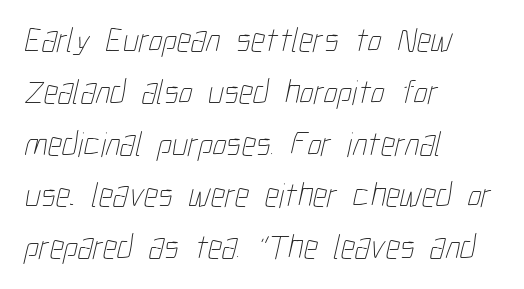
Is there much room between lines? A standard amount, neither cramped nor airy. The letters look calm and open, with moderate or lighter stems. Honestly, the letter spacing is just normal — you wouldn't notice it. Casual observation: everything's shoved over to the left. A bare baseline throughout the passage.
